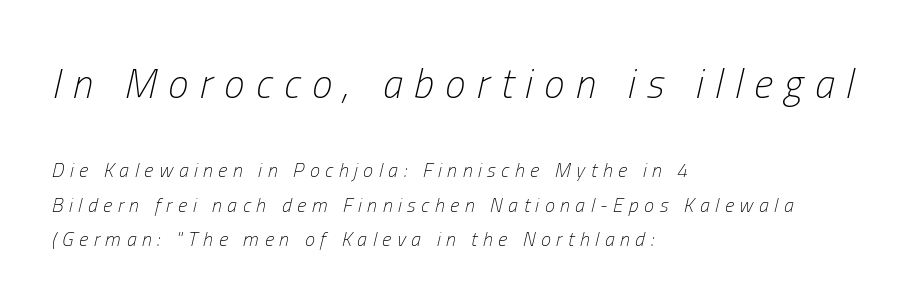
The upper block of text is set noticeably larger than the block beneath it. On a weight scale, this lands at 450 or below. This is oblique type, the kind used for emphasis or titles. Just letters on the line, the space beneath them empty. If you drew a ruler down the left edge, every line would touch it.
